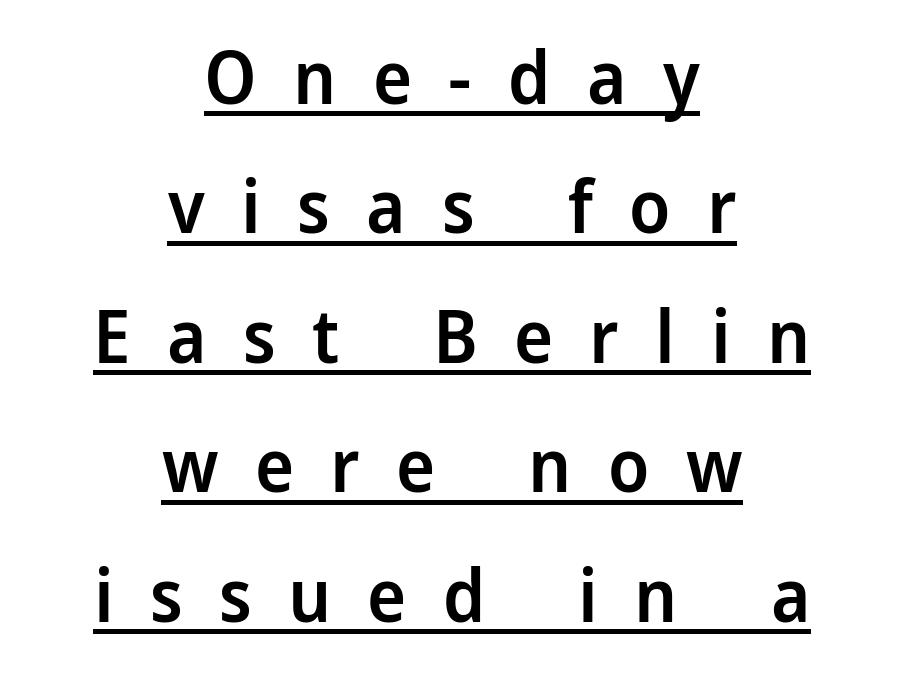
Substantial extra tracking has been applied to these lines. Typeset on center — no edge is straight. The letters advance in unequal steps, a hallmark of proportional type. To sum up the face: it is a sans, with no serifs.
